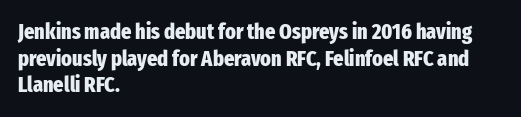
Q: Is the text bold? A: Yes.
Q: Is the text italic (slanted)? A: No, it is upright.
Q: Is the text underlined? A: No.
Q: How is the paragraph aligned? A: Left-aligned.
Q: Is the spacing between letters normal or unusually wide? A: Normal.
